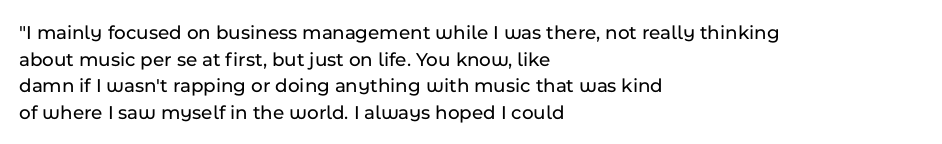
The image shows 20 px text type, upright; set left-aligned, normal line spacing (1.33x), normal letter spacing, not underlined.
